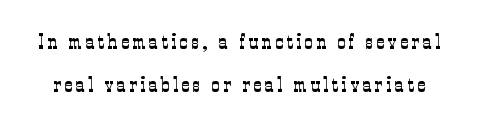
Q: Is the text bold? A: No.
Q: Is the text italic (slanted)? A: No, it is upright.
Q: Is the text underlined? A: No.
Q: Is the spacing between lines tight, normal or loose? A: Loose.
